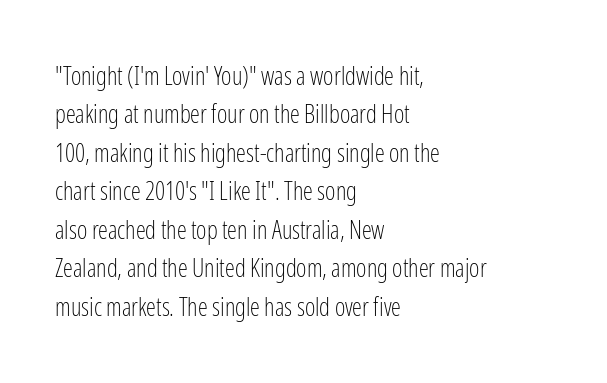
{"italic": "no", "bold": "no", "underline": "no", "align": "left", "line_spacing": "normal", "line_spacing_ratio": 1.54, "letter_spacing": "normal", "letter_spacing_em": 0.0, "glyph_px": 25}
